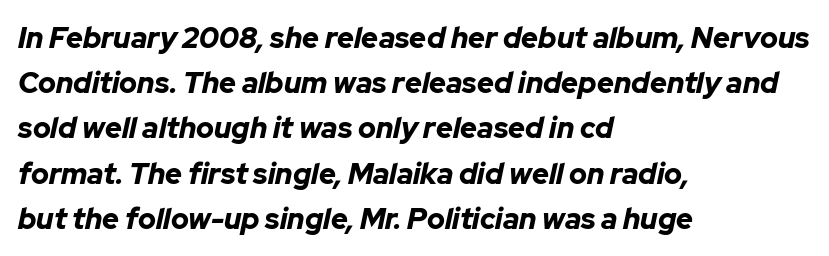
{"italic": "yes", "lean": "right", "slant_degrees": 12, "bold": "yes", "weight": "bold", "width": "normal", "stroke_contrast": "low", "x_height": "medium", "monospaced": "no", "underline": "no", "align": "left", "line_spacing": "normal", "line_spacing_ratio": 1.56, "letter_spacing": "normal", "letter_spacing_em": 0.0, "glyph_px": 29}
